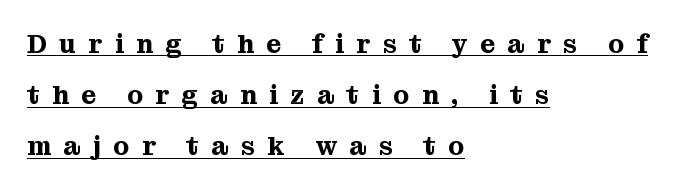
Q: Is the text italic (slanted)? A: No, it is upright.
Q: Is the text underlined? A: Yes.
Q: How is the paragraph aligned? A: Left-aligned.
Q: Is the spacing between letters normal or unusually wide? A: Unusually wide.
Q: Is the spacing between lines tight, normal or loose? A: Loose.
